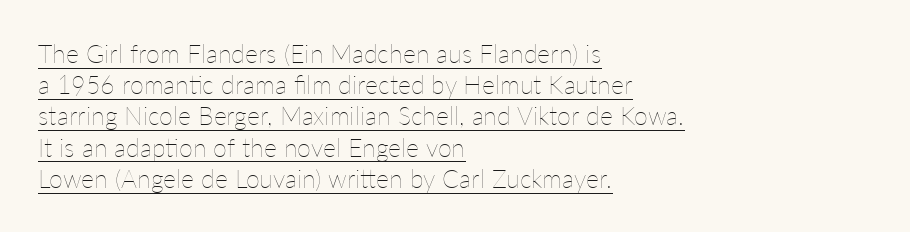
This sample carries an underscore along the baseline area. Teacher's note: observe the even left margin — that is flush-left alignment. The rows are spaced the way most documents space them. Every stem runs plumb, perpendicular to the baseline. Honestly, the letter spacing is just normal — you wouldn't notice it.
